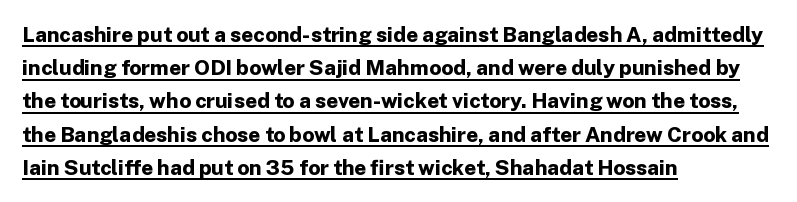
The image shows 21 px bold type, upright; set left-aligned, normal line spacing (1.58x), normal letter spacing, underlined.
